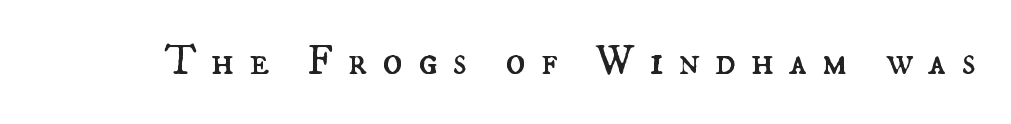
The image shows 42 px regular-weight type, upright; set unusually wide letter spacing (+0.35 em), not underlined; medium stroke contrast and a small x-height.
